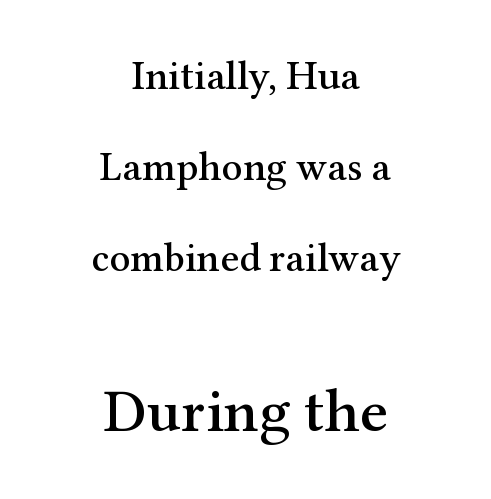
Q: Is the text italic (slanted)? A: No, it is upright.
Q: Is the typeface a serif or a sans-serif typeface? A: Serif.
Q: Is the text underlined? A: No.
Q: How is the paragraph aligned? A: Centered.
Q: Is the spacing between letters normal or unusually wide? A: Normal.
Q: Is the spacing between lines tight, normal or loose? A: Loose.
Q: Which block of text is set in a larger size, the first (top) or the second (bottom)? A: The second (bottom) one.
Q: Width (condensed, normal, or wide)? A: Normal.
Q: Stroke contrast? A: Medium.
Q: x-height? A: Medium.
Q: Monospaced? A: No.
